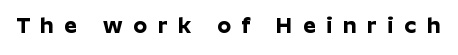
{"italic": "no", "bold": "yes", "underline": "no", "letter_spacing": "wide", "letter_spacing_em": 0.49, "glyph_px": 22}
